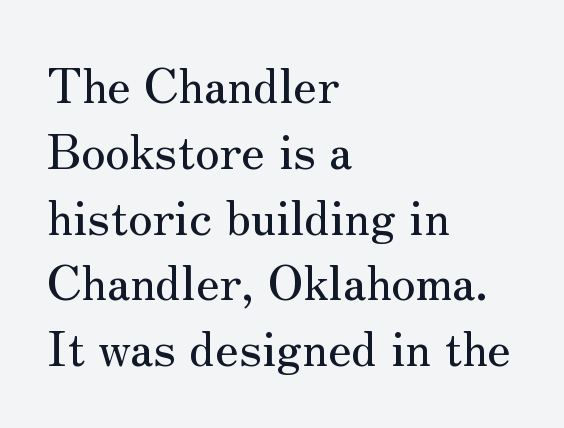
The image shows 48 px serif type, upright; set left-aligned, normal line spacing (1.37x), normal letter spacing, not underlined; medium stroke contrast and a small x-height.
